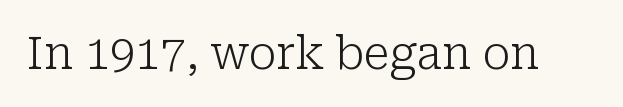
{"serif": "yes", "italic": "no", "bold": "no", "weight": "light", "width": "normal", "stroke_contrast": "low", "x_height": "medium", "monospaced": "no", "underline": "no", "letter_spacing": "normal", "letter_spacing_em": 0.0, "glyph_px": 45}
